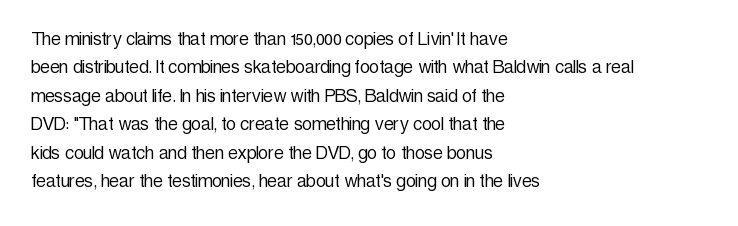
Rule under the text: the space is simply empty. Honestly, the letter spacing is just normal — you wouldn't notice it. The font's upright variant was chosen for this text. The strokes are not fattened; the text isn't bold. Layout note: lines flush left. The designer left line spacing at the default.
